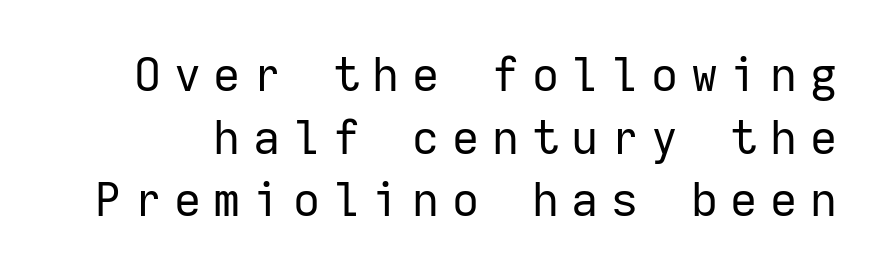
Q: Is the text bold? A: No.
Q: Is the text italic (slanted)? A: No, it is upright.
Q: Is the typeface a serif or a sans-serif typeface? A: Sans-serif.
Q: Is the text underlined? A: No.
Q: Is the spacing between letters normal or unusually wide? A: Unusually wide.
Q: Is the spacing between lines tight, normal or loose? A: Normal.
Q: Width (condensed, normal, or wide)? A: Normal.
Q: Stroke contrast? A: Low.
Q: x-height? A: Medium.
Q: Monospaced? A: Yes.
